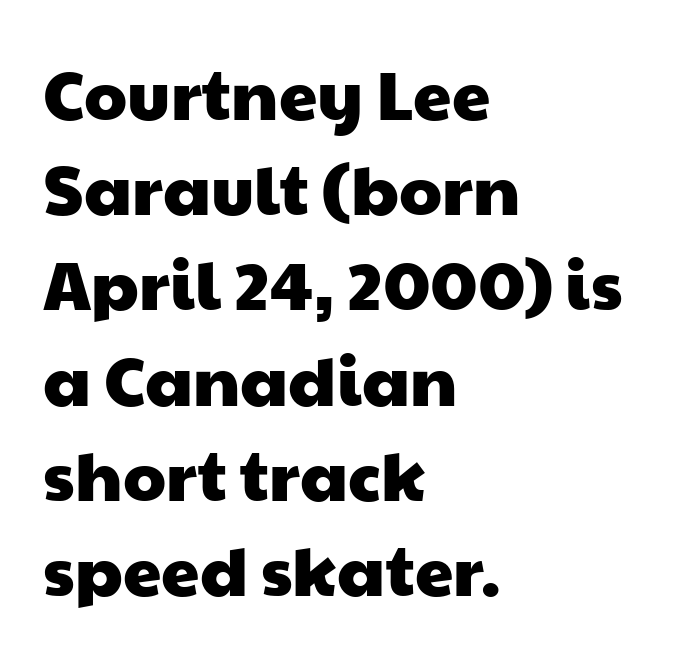
{"serif": "no", "width": "wide", "stroke_contrast": "low", "x_height": "medium", "monospaced": "no", "underline": "no", "align": "left", "line_spacing": "normal", "line_spacing_ratio": 1.38, "letter_spacing": "normal", "letter_spacing_em": 0.0, "glyph_px": 69}
